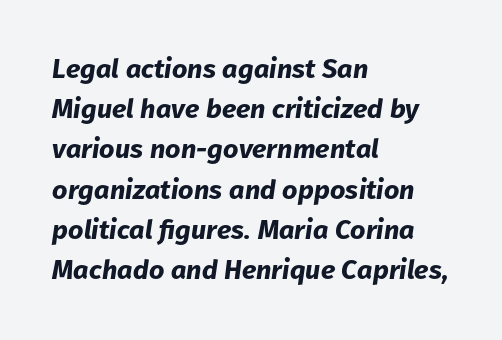
Does extra space separate the letters? No, they use regular spacing. Typesetter's note: full bold, strokes at maximum text heaviness. This sample uses an oblique cut, with every glyph tilted off the vertical. Glance below the letters and you will spot only blank space. The vertical gap from one line to the next is medium.
